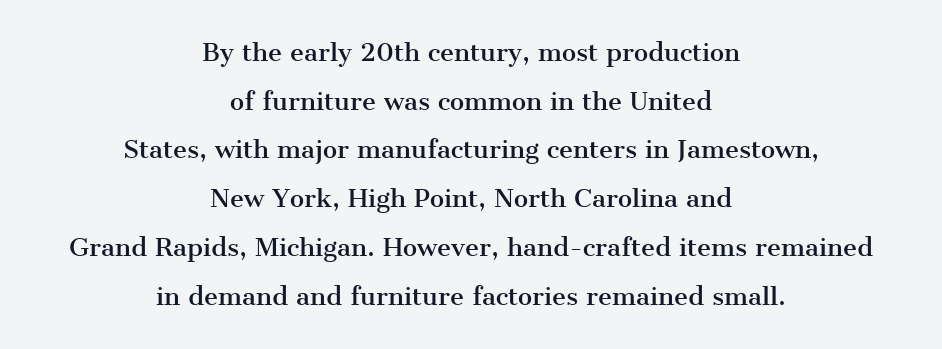
Short note: letters normally spaced. The font's upright variant was chosen for this text. Nobody drew a line under any word here. Every row of glyphs is offset so its center matches the block's center.
